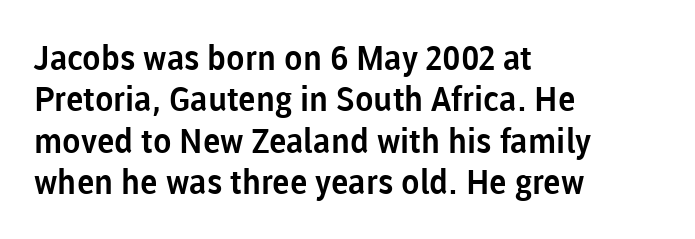
{"serif": "no", "italic": "no", "width": "normal", "stroke_contrast": "low", "x_height": "medium", "monospaced": "no", "underline": "no", "align": "left", "line_spacing_ratio": 1.22, "letter_spacing": "normal", "letter_spacing_em": 0.0, "glyph_px": 34}
